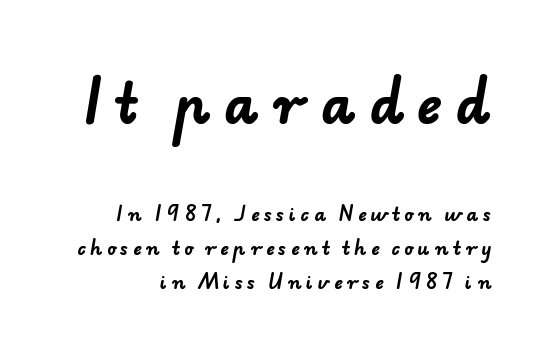
Q: Is the text bold? A: Yes.
Q: Is the typeface a serif or a sans-serif typeface? A: Sans-serif.
Q: Is the text underlined? A: No.
Q: Is the spacing between letters normal or unusually wide? A: Unusually wide.
Q: Which block of text is set in a larger size, the first (top) or the second (bottom)? A: The first (top) one.
Q: Width (condensed, normal, or wide)? A: Normal.
Q: Stroke contrast? A: Low.
Q: x-height? A: Small.
Q: Monospaced? A: No.
